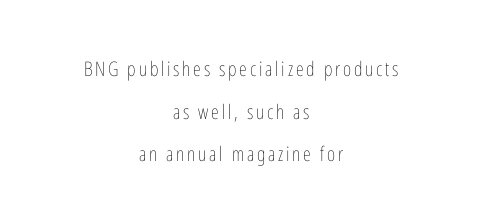
The image shows 20 px text type, upright; set centered, loose line spacing (2.13x), not underlined.
